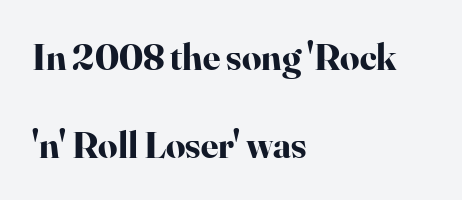
{"serif": "yes", "italic": "no", "bold": "yes", "weight": "bold", "width": "normal", "stroke_contrast": "high", "x_height": "small", "monospaced": "no", "underline": "no", "align": "left", "line_spacing": "loose", "line_spacing_ratio": 2.31, "letter_spacing": "normal", "letter_spacing_em": 0.0, "glyph_px": 38}
